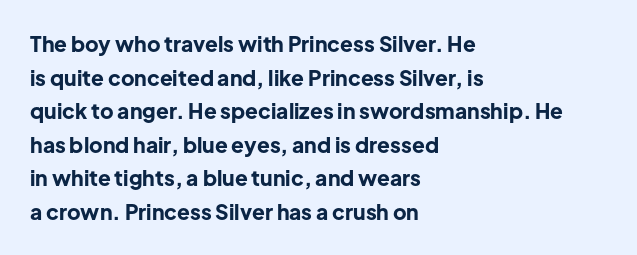
Q: Is the text bold? A: Yes.
Q: Is the text italic (slanted)? A: No, it is upright.
Q: Is the text underlined? A: No.
Q: How is the paragraph aligned? A: Left-aligned.
Q: Is the spacing between letters normal or unusually wide? A: Normal.
Q: Is the spacing between lines tight, normal or loose? A: Normal.
